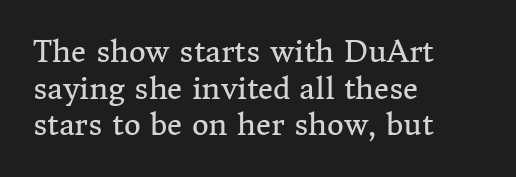
The image shows 29 px regular-weight serif type, upright; set left-aligned, normal line spacing (1.26x), normal letter spacing, not underlined; medium stroke contrast and a medium x-height.
